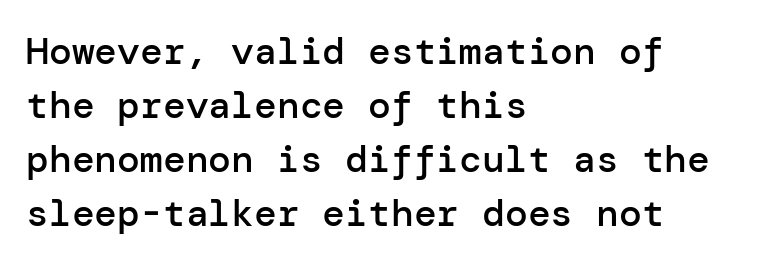
Does the leading feel generous? No, just average. A bare baseline throughout the passage. Slightly chunky letters — semibold, I'd say, not full bold. This sample uses plain, unmodified letter spacing. These lines are set flush left with a ragged right edge.
